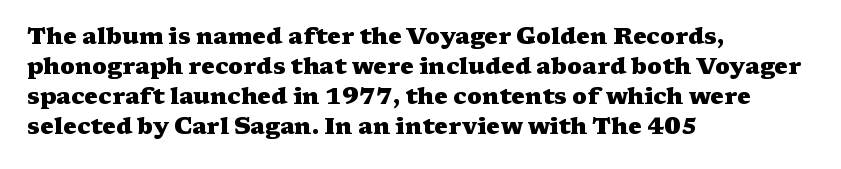
Q: Is the text bold? A: Yes.
Q: Is the text italic (slanted)? A: No, it is upright.
Q: Is the text underlined? A: No.
Q: How is the paragraph aligned? A: Left-aligned.
Q: Is the spacing between letters normal or unusually wide? A: Normal.
Q: Is the spacing between lines tight, normal or loose? A: Normal.
